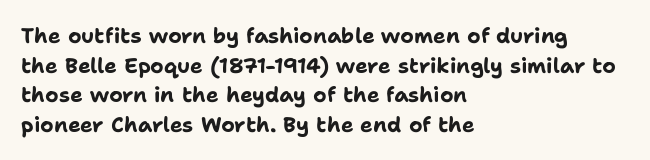
{"italic": "no", "bold": "yes", "underline": "no", "align": "left", "line_spacing": "normal", "line_spacing_ratio": 1.41, "letter_spacing": "normal", "letter_spacing_em": 0.0, "glyph_px": 21}
